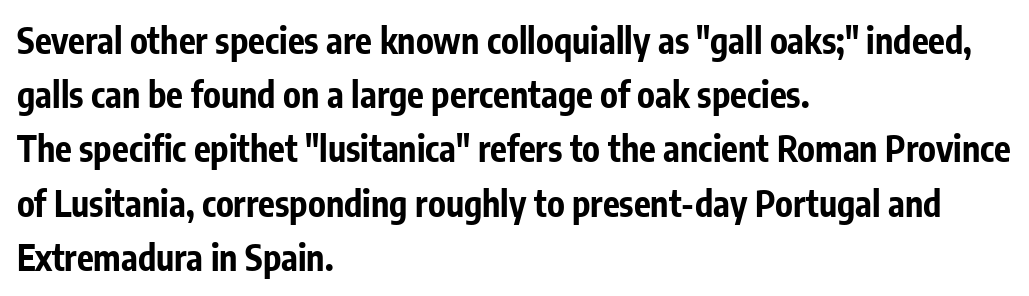
Q: Is the text bold? A: Yes.
Q: Is the text italic (slanted)? A: No, it is upright.
Q: Is the typeface a serif or a sans-serif typeface? A: Sans-serif.
Q: Is the text underlined? A: No.
Q: How is the paragraph aligned? A: Left-aligned.
Q: Is the spacing between letters normal or unusually wide? A: Normal.
Q: Is the spacing between lines tight, normal or loose? A: Normal.
Q: Width (condensed, normal, or wide)? A: Condensed.
Q: Stroke contrast? A: Low.
Q: x-height? A: Medium.
Q: Monospaced? A: No.
